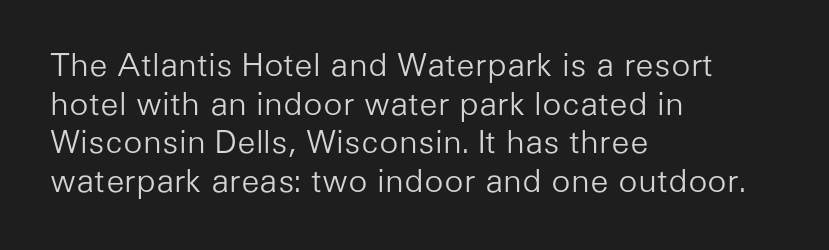
Each letter keeps its own natural width here, so spacing adapts to shape. Nobody touched the tracking dial on this one. Quick note: underline off. The lines in this sample share a left origin and differ only in where they stop. Posture: vertical. Note: no serifs on the glyphs.
